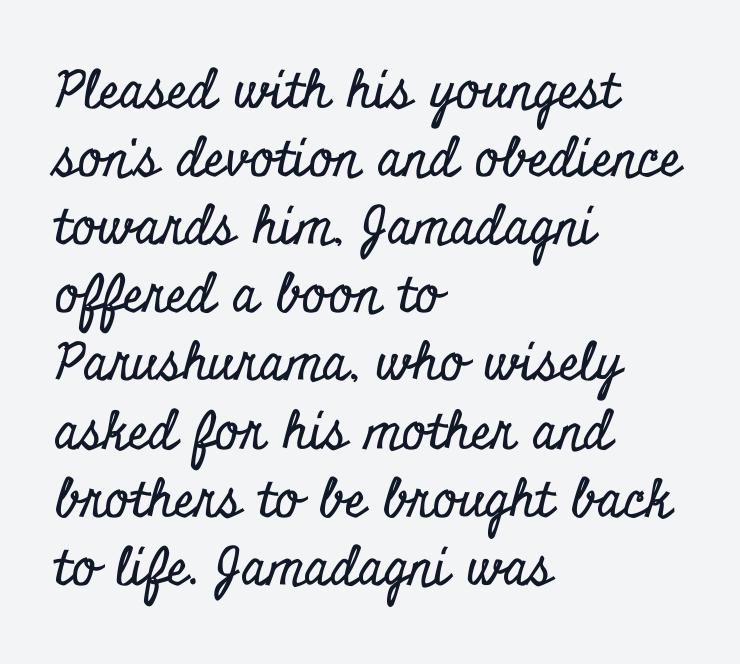
Q: Is the text italic (slanted)? A: Yes.
Q: Is the typeface a serif or a sans-serif typeface? A: Serif.
Q: Is the text underlined? A: No.
Q: How is the paragraph aligned? A: Left-aligned.
Q: Is the spacing between letters normal or unusually wide? A: Normal.
Q: Is the spacing between lines tight, normal or loose? A: Normal.
Q: Width (condensed, normal, or wide)? A: Condensed.
Q: Stroke contrast? A: Low.
Q: x-height? A: Small.
Q: Monospaced? A: No.
